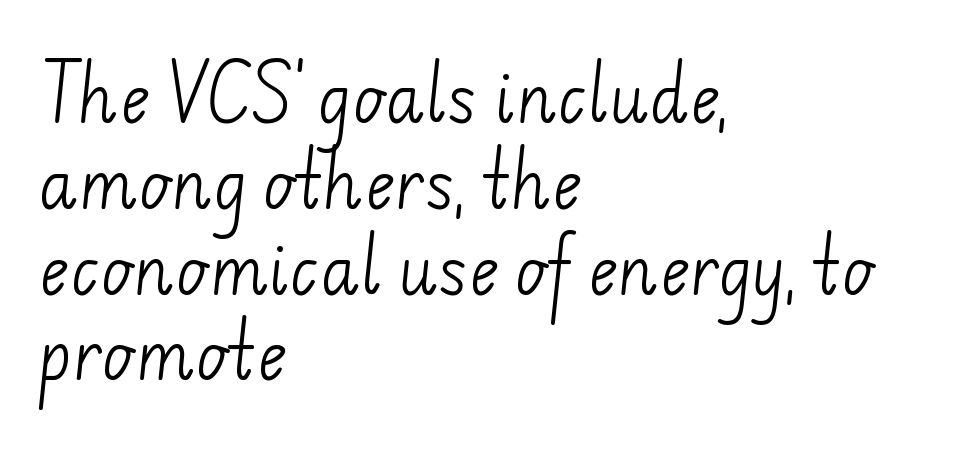
The rendering uses natural spacing where letterforms have individual widths. The rendering uses a moderate line-height, typical for paragraphs. This sample is left-justified, so line endings fall wherever the words run out. Caption: face not bold, strokes unweighted.
